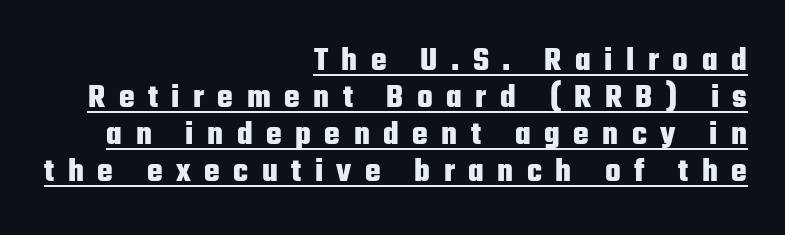
The image shows 33 px heavy, condensed sans-serif type, upright; set right-aligned, tight line spacing (1.12x), unusually wide letter spacing (+0.41 em), underlined; low stroke contrast and a medium x-height.
